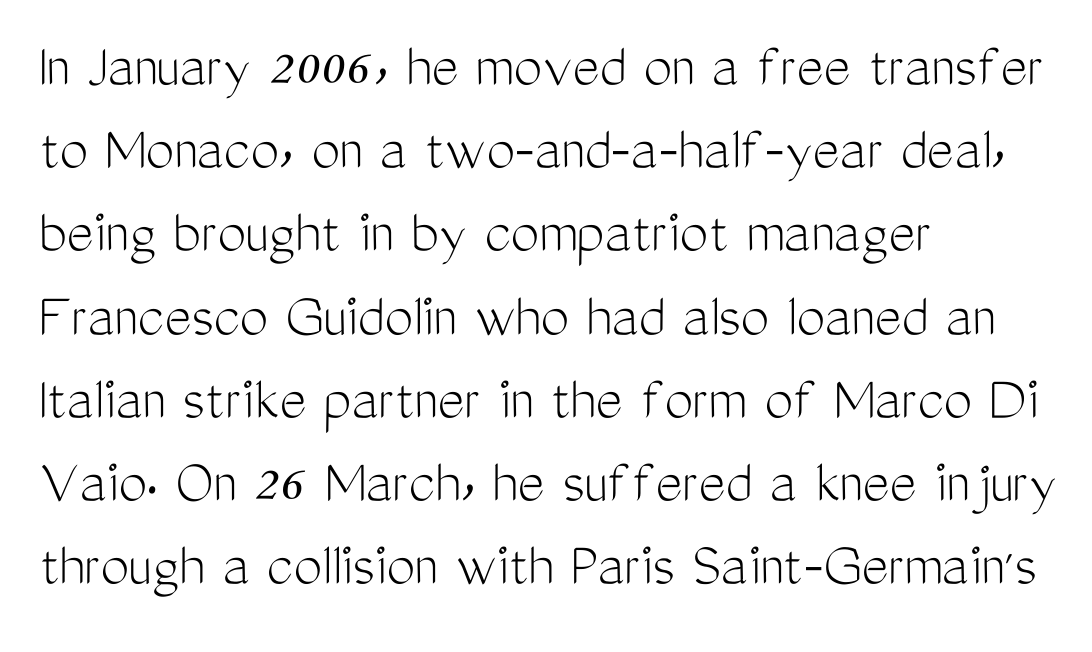
{"serif": "no", "italic": "no", "bold": "no", "weight": "light", "width": "condensed", "stroke_contrast": "medium", "x_height": "medium", "monospaced": "no", "underline": "no", "align": "left", "line_spacing": "normal", "line_spacing_ratio": 1.3, "letter_spacing": "normal", "letter_spacing_em": 0.0, "glyph_px": 64}
